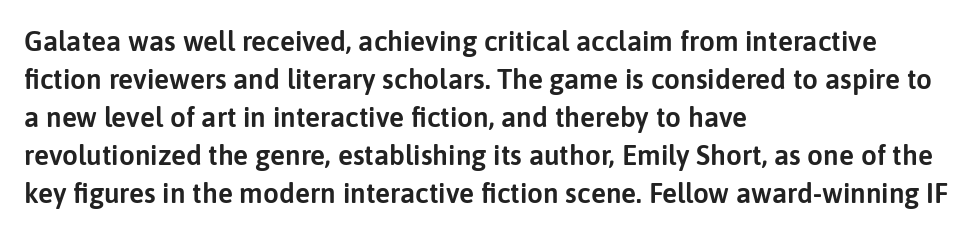
Q: Is the text italic (slanted)? A: No, it is upright.
Q: Is the typeface a serif or a sans-serif typeface? A: Sans-serif.
Q: Is the text underlined? A: No.
Q: How is the paragraph aligned? A: Left-aligned.
Q: Is the spacing between letters normal or unusually wide? A: Normal.
Q: Is the spacing between lines tight, normal or loose? A: Normal.
Q: Width (condensed, normal, or wide)? A: Normal.
Q: Stroke contrast? A: Low.
Q: x-height? A: Medium.
Q: Monospaced? A: No.
